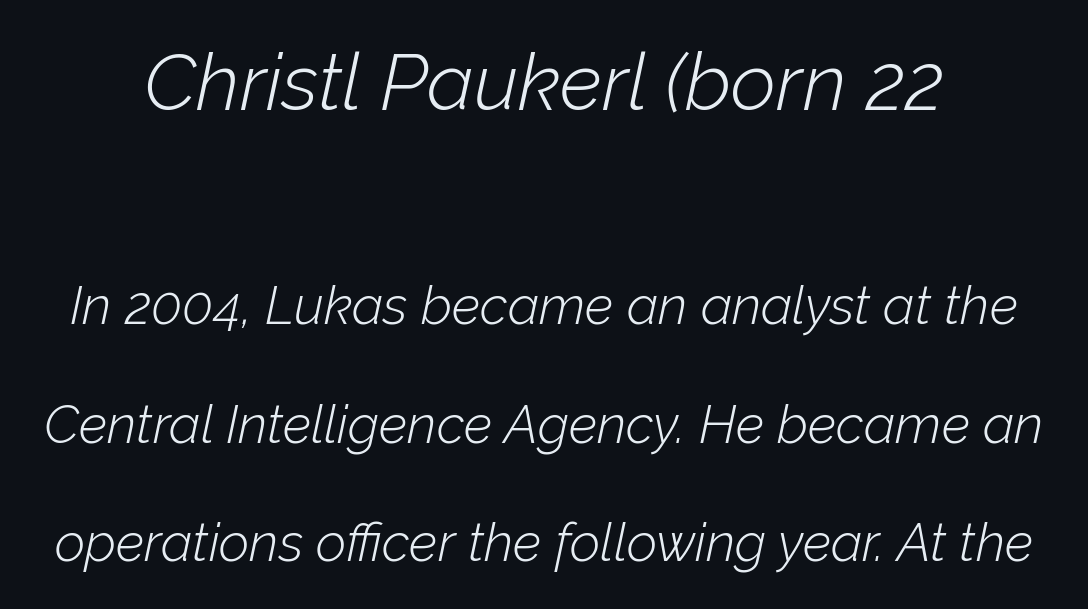
{"italic": "yes", "lean": "right", "slant_degrees": 12, "bold": "no", "weight": "light", "width": "normal", "stroke_contrast": "low", "x_height": "medium", "monospaced": "no", "underline": "no", "line_spacing": "loose", "line_spacing_ratio": 2.23, "letter_spacing": "normal", "letter_spacing_em": 0.0, "larger_block": "first", "size_ratio": 1.49, "glyph_px": 79}
